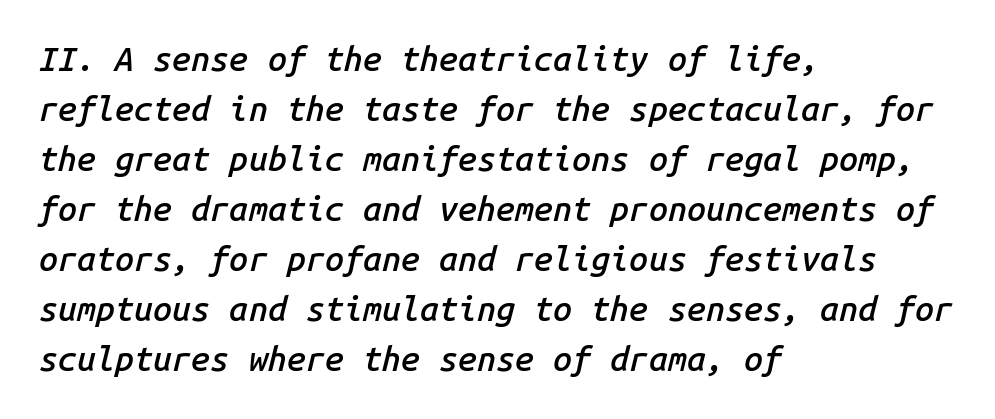
The image shows 34 px semibold type, italic (leaning right), monospaced; set left-aligned, normal line spacing (1.47x), normal letter spacing, not underlined; low stroke contrast and a medium x-height.
